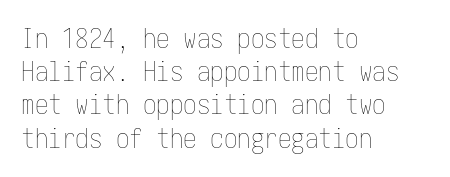
The zone under the glyphs is completely vacant. The passage is arranged the way most books set body copy — flush left. The type sits square on the baseline with zero lean. Weight: in the light-to-regular range. In terms of letterspacing, this is plain default setting.
